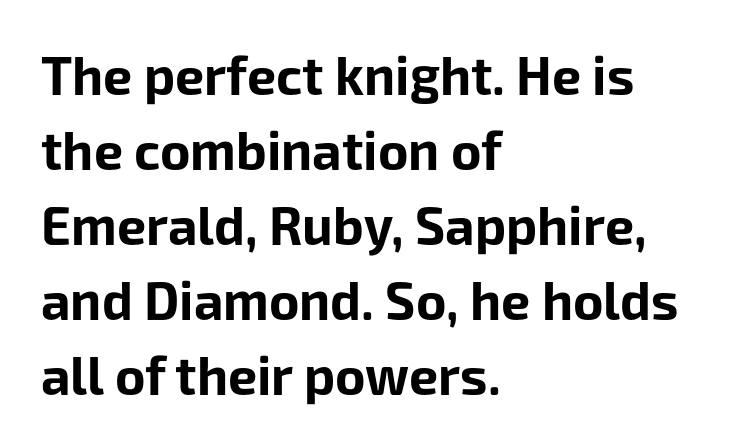
Q: Is the text bold? A: Yes.
Q: Is the text italic (slanted)? A: No, it is upright.
Q: Is the typeface a serif or a sans-serif typeface? A: Sans-serif.
Q: Is the text underlined? A: No.
Q: How is the paragraph aligned? A: Left-aligned.
Q: Is the spacing between letters normal or unusually wide? A: Normal.
Q: Is the spacing between lines tight, normal or loose? A: Normal.
Q: Width (condensed, normal, or wide)? A: Normal.
Q: Stroke contrast? A: Low.
Q: x-height? A: Medium.
Q: Monospaced? A: No.
